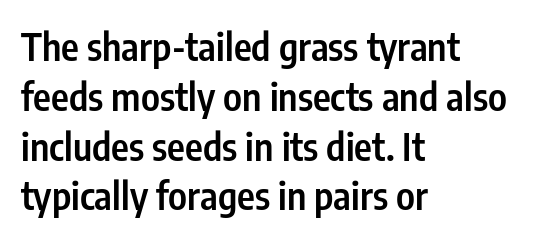
{"serif": "no", "italic": "no", "bold": "semi", "weight": "semibold", "width": "condensed", "stroke_contrast": "low", "x_height": "medium", "monospaced": "no", "underline": "no", "align": "left", "line_spacing": "normal", "line_spacing_ratio": 1.31, "letter_spacing": "normal", "letter_spacing_em": 0.0, "glyph_px": 38}
